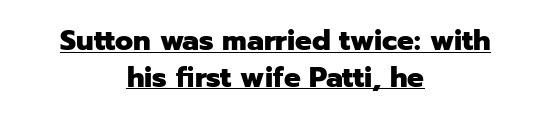
{"serif": "no", "italic": "no", "bold": "yes", "weight": "heavy", "width": "normal", "stroke_contrast": "low", "x_height": "medium", "monospaced": "no", "underline": "yes", "align": "center", "line_spacing": "normal", "line_spacing_ratio": 1.32, "letter_spacing": "normal", "letter_spacing_em": 0.0, "glyph_px": 28}
